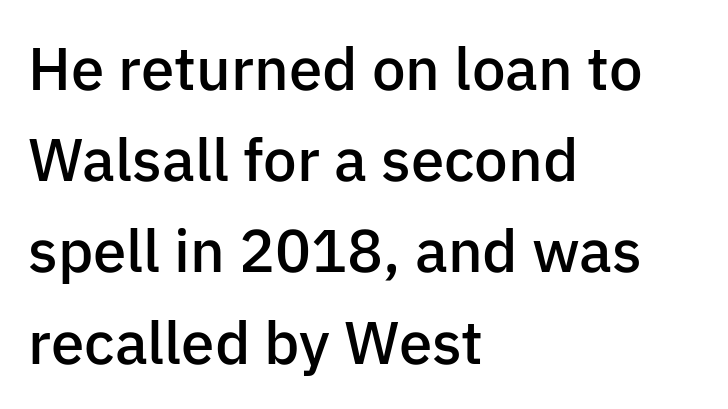
The letters stand upright; this is a roman face. The space between consecutive lines is moderate. Spacing between characters is what you'd get straight out of the box. The words here are not underlined. Is this a fixed-width face? No — the glyphs have proportional, varying widths. The type family on display is of the sans-serif kind.
